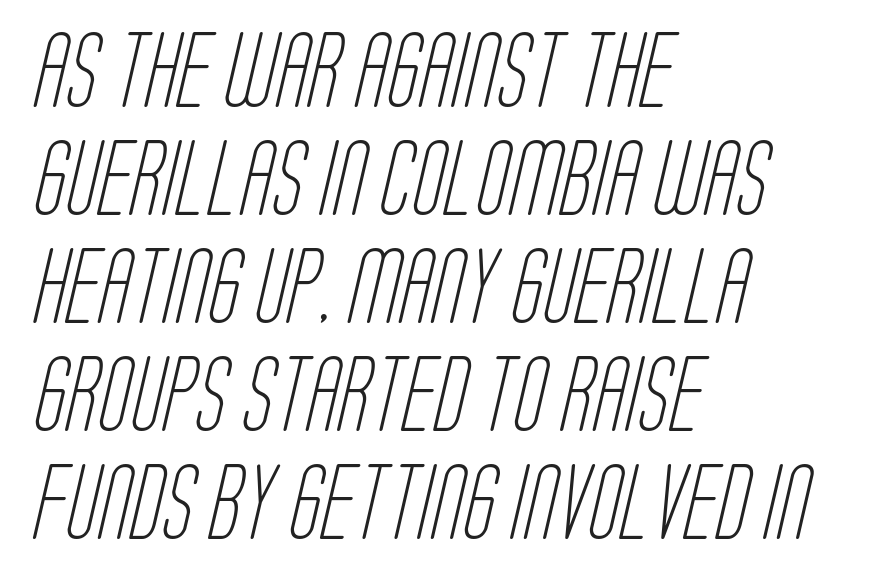
Q: Is the text bold? A: No.
Q: Is the typeface a serif or a sans-serif typeface? A: Sans-serif.
Q: Is the text underlined? A: No.
Q: How is the paragraph aligned? A: Left-aligned.
Q: Is the spacing between letters normal or unusually wide? A: Normal.
Q: Is the spacing between lines tight, normal or loose? A: Normal.
Q: Width (condensed, normal, or wide)? A: Condensed.
Q: Stroke contrast? A: Low.
Q: x-height? A: Large.
Q: Monospaced? A: No.
